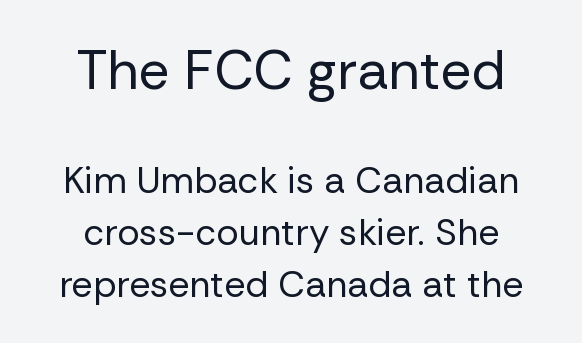
Q: Is the text bold? A: No.
Q: Is the text italic (slanted)? A: No, it is upright.
Q: Is the typeface a serif or a sans-serif typeface? A: Sans-serif.
Q: Is the text underlined? A: No.
Q: How is the paragraph aligned? A: Centered.
Q: Is the spacing between letters normal or unusually wide? A: Normal.
Q: Is the spacing between lines tight, normal or loose? A: Normal.
Q: Which block of text is set in a larger size, the first (top) or the second (bottom)? A: The first (top) one.
Q: Width (condensed, normal, or wide)? A: Normal.
Q: Stroke contrast? A: Low.
Q: x-height? A: Medium.
Q: Monospaced? A: No.
